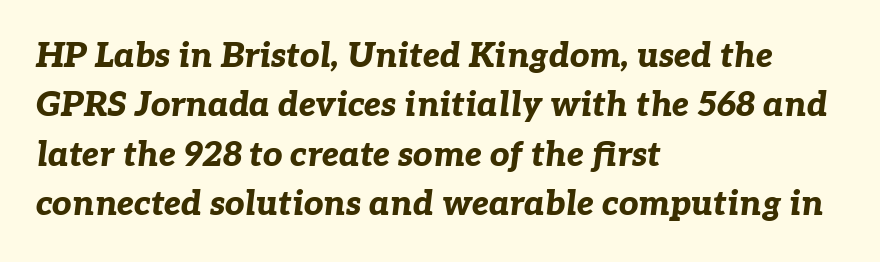
Q: Is the text bold? A: Yes.
Q: Is the text italic (slanted)? A: Yes, it leans right by about 7 degrees.
Q: Is the text underlined? A: No.
Q: How is the paragraph aligned? A: Left-aligned.
Q: Is the spacing between letters normal or unusually wide? A: Normal.
Q: Is the spacing between lines tight, normal or loose? A: Normal.
Q: Width (condensed, normal, or wide)? A: Normal.
Q: Stroke contrast? A: Low.
Q: x-height? A: Medium.
Q: Monospaced? A: No.
